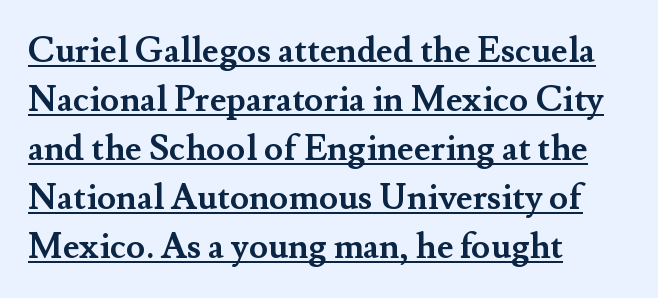
{"serif": "yes", "italic": "no", "bold": "yes", "weight": "semibold", "width": "normal", "stroke_contrast": "medium", "x_height": "small", "monospaced": "no", "underline": "yes", "align": "left", "line_spacing": "normal", "line_spacing_ratio": 1.4, "letter_spacing": "normal", "letter_spacing_em": 0.0, "glyph_px": 35}
